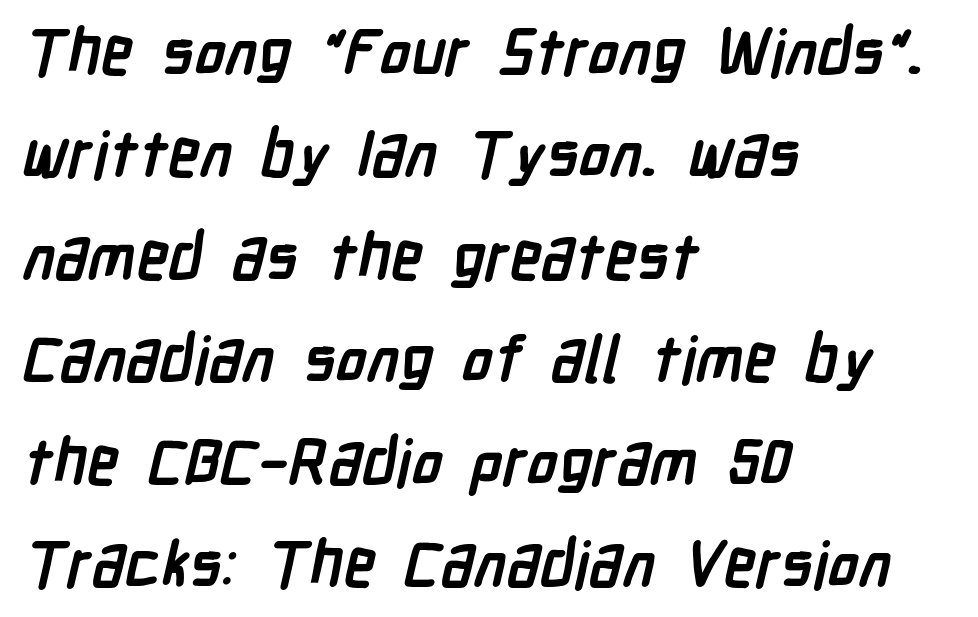
Descender tails drop into unmarked territory. The rag falls on the right side of this text block. Note the varied advance widths — an 'i' is clearly narrower than an 'm'. The space between consecutive lines is moderate. Compared with an ordinary text face, these strokes are far heavier — a full bold.
